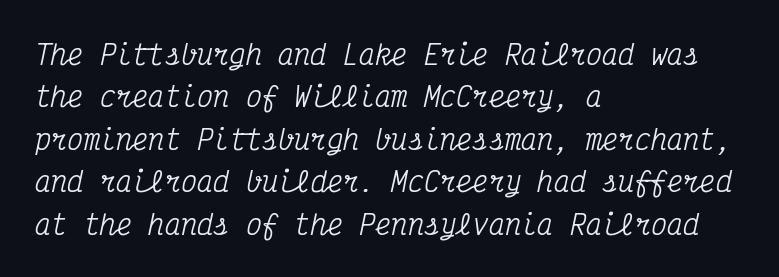
Q: Is the text italic (slanted)? A: Yes, it leans right by about 12 degrees.
Q: Is the text underlined? A: No.
Q: How is the paragraph aligned? A: Left-aligned.
Q: Is the spacing between letters normal or unusually wide? A: Normal.
Q: Is the spacing between lines tight, normal or loose? A: Normal.
